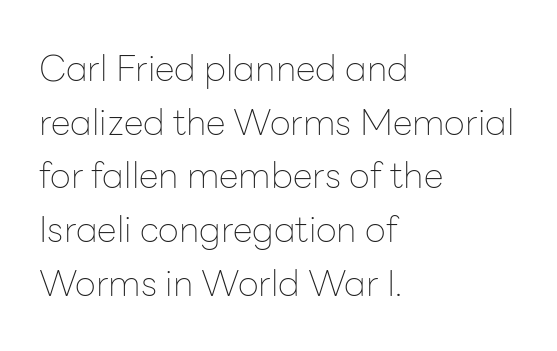
What's the leading like? Ordinary, nothing unusual. What kind of face is this? One without serifs — a sans. The rag falls on the right side of this text block. The cut favours lightness, reaching ordinary text weight at its darkest.
